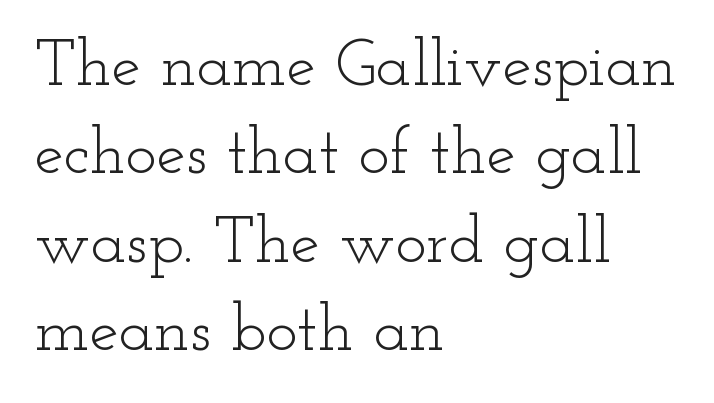
Q: Is the text bold? A: No.
Q: Is the text italic (slanted)? A: No, it is upright.
Q: Is the typeface a serif or a sans-serif typeface? A: Serif.
Q: Is the text underlined? A: No.
Q: How is the paragraph aligned? A: Left-aligned.
Q: Is the spacing between letters normal or unusually wide? A: Normal.
Q: Is the spacing between lines tight, normal or loose? A: Normal.
Q: Width (condensed, normal, or wide)? A: Wide.
Q: Stroke contrast? A: Low.
Q: x-height? A: Small.
Q: Monospaced? A: No.
